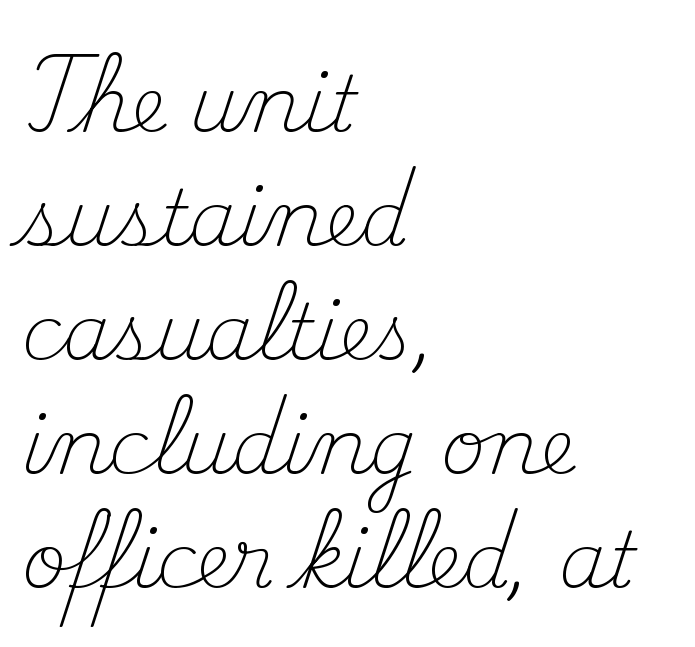
{"serif": "yes", "bold": "no", "weight": "light", "width": "normal", "stroke_contrast": "medium", "x_height": "small", "monospaced": "no", "underline": "no", "align": "left", "line_spacing": "normal", "line_spacing_ratio": 1.48, "letter_spacing": "normal", "letter_spacing_em": 0.0, "glyph_px": 77}
